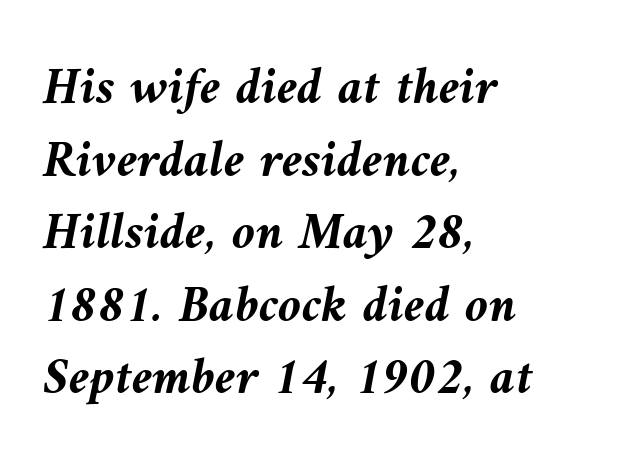
Q: Is the text bold? A: Yes.
Q: Is the text italic (slanted)? A: Yes, it leans left by about 9 degrees.
Q: Is the text underlined? A: No.
Q: How is the paragraph aligned? A: Left-aligned.
Q: Is the spacing between letters normal or unusually wide? A: Normal.
Q: Is the spacing between lines tight, normal or loose? A: Normal.
Q: Width (condensed, normal, or wide)? A: Normal.
Q: Stroke contrast? A: Medium.
Q: x-height? A: Medium.
Q: Monospaced? A: No.
